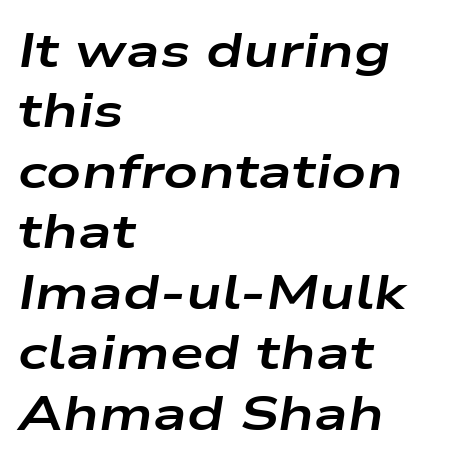
Which margin do the lines hug? The left one — the right edge is uneven. Lines of text with bare space underneath. How heavy is the stroke? Heavy — this is a bold. Line spacing here is normal. Letter spacing: default.
